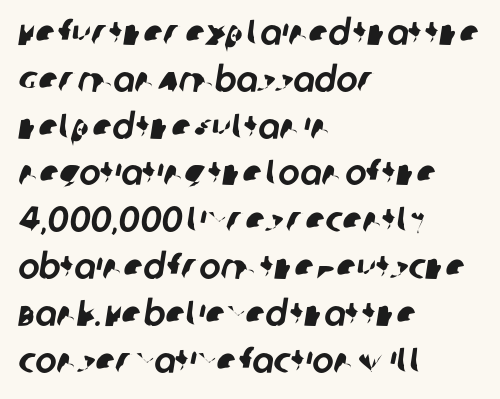
The string is rendered with underlining switched off. Here the glyphs are tracked normally, forming tight word shapes. Unlike a traditional serif, this face leaves its strokes unadorned. Note the varied advance widths — an 'i' is clearly narrower than an 'm'.
